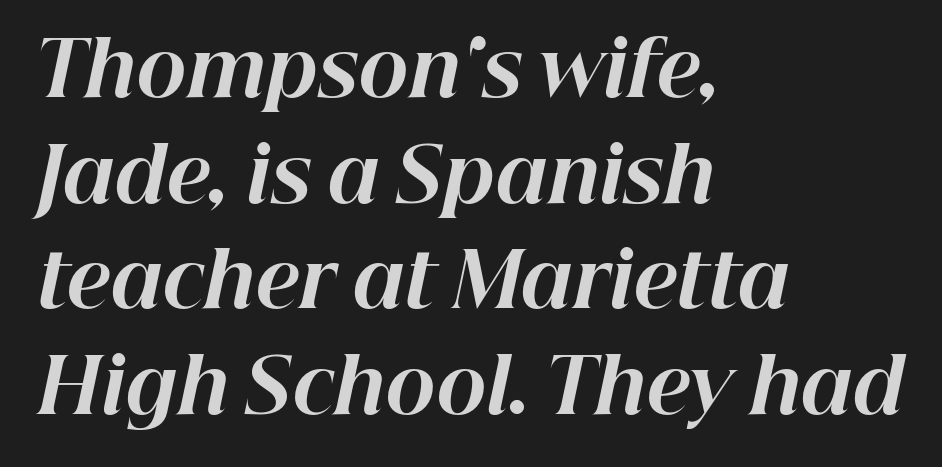
The image shows 75 px bold type, italic (leaning right); set left-aligned, normal line spacing (1.41x), normal letter spacing, not underlined; high stroke contrast and a medium x-height.
